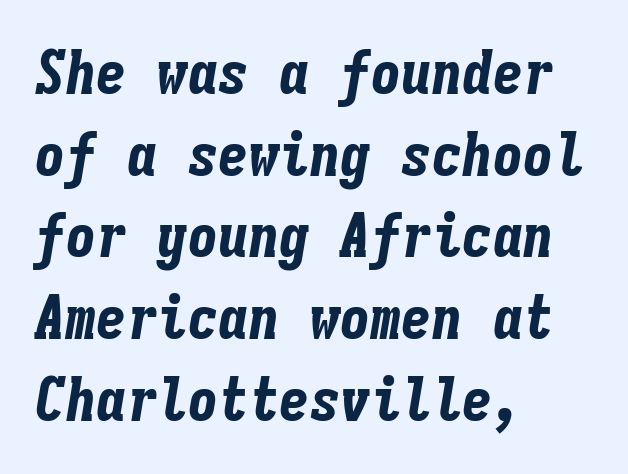
Q: Is the text bold? A: Yes.
Q: Is the text italic (slanted)? A: Yes, it leans right by about 9 degrees.
Q: Is the text underlined? A: No.
Q: How is the paragraph aligned? A: Left-aligned.
Q: Is the spacing between letters normal or unusually wide? A: Normal.
Q: Is the spacing between lines tight, normal or loose? A: Normal.
Q: Width (condensed, normal, or wide)? A: Condensed.
Q: Stroke contrast? A: Low.
Q: x-height? A: Medium.
Q: Monospaced? A: Yes.
